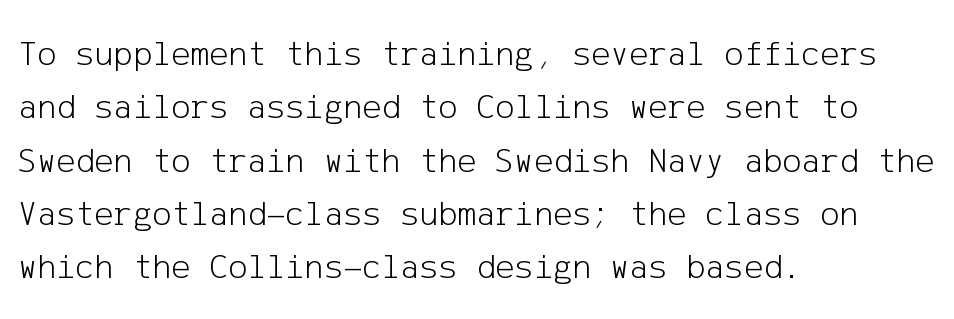
Q: Is the text bold? A: No.
Q: Is the text italic (slanted)? A: No, it is upright.
Q: Is the typeface a serif or a sans-serif typeface? A: Sans-serif.
Q: Is the text underlined? A: No.
Q: How is the paragraph aligned? A: Left-aligned.
Q: Is the spacing between letters normal or unusually wide? A: Normal.
Q: Is the spacing between lines tight, normal or loose? A: Normal.
Q: Width (condensed, normal, or wide)? A: Normal.
Q: Stroke contrast? A: Low.
Q: x-height? A: Medium.
